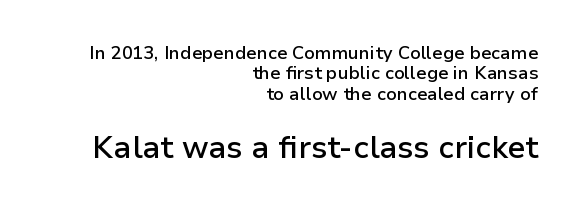
Q: Is the text bold? A: Semi-bold.
Q: Is the text italic (slanted)? A: No, it is upright.
Q: Is the typeface a serif or a sans-serif typeface? A: Sans-serif.
Q: Is the text underlined? A: No.
Q: How is the paragraph aligned? A: Right-aligned.
Q: Is the spacing between letters normal or unusually wide? A: Normal.
Q: Is the spacing between lines tight, normal or loose? A: Tight.
Q: Which block of text is set in a larger size, the first (top) or the second (bottom)? A: The second (bottom) one.
Q: Width (condensed, normal, or wide)? A: Normal.
Q: Stroke contrast? A: Low.
Q: x-height? A: Medium.
Q: Monospaced? A: No.
